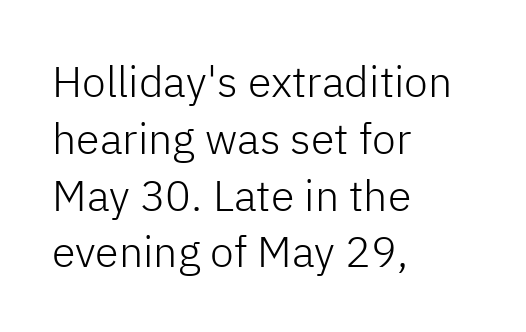
The foot of each line stays bare and open. Do the characters align in a grid? No, the font is proportional. The paragraph shown leans on its left margin. Weight: in the light-to-regular range.
